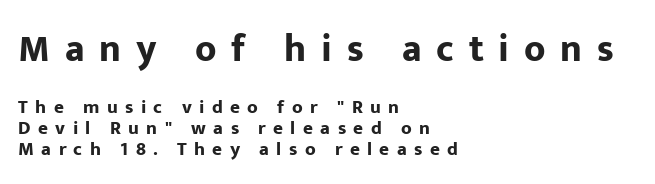
Horizontally, the lines are justified to the leading edge only. Each letter's strokes conclude bluntly, with no projecting serifs. The initial chunk of copy outweighs the following chunk in type size. Emphasis by weight is at full strength: bold. Posture: vertical. The strip under each line holds only bare page.
